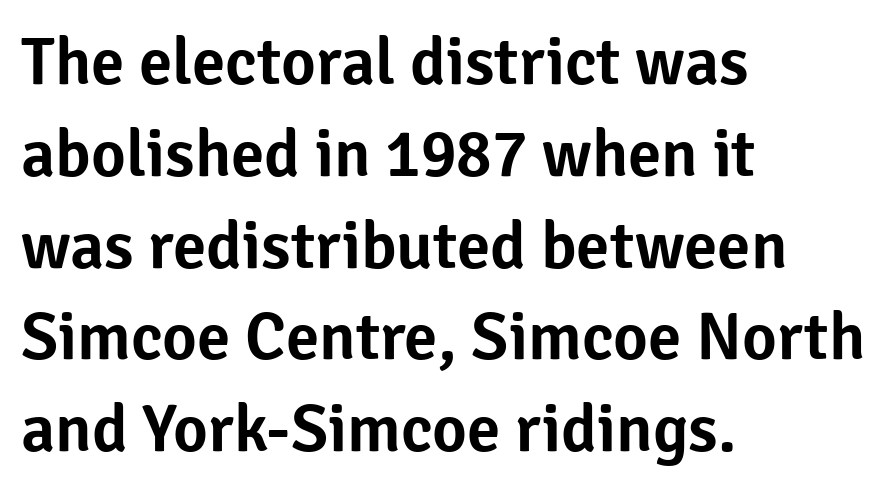
Q: Is the text italic (slanted)? A: No, it is upright.
Q: Is the typeface a serif or a sans-serif typeface? A: Sans-serif.
Q: Is the text underlined? A: No.
Q: How is the paragraph aligned? A: Left-aligned.
Q: Is the spacing between letters normal or unusually wide? A: Normal.
Q: Is the spacing between lines tight, normal or loose? A: Normal.
Q: Width (condensed, normal, or wide)? A: Normal.
Q: Stroke contrast? A: Low.
Q: x-height? A: Medium.
Q: Monospaced? A: No.
